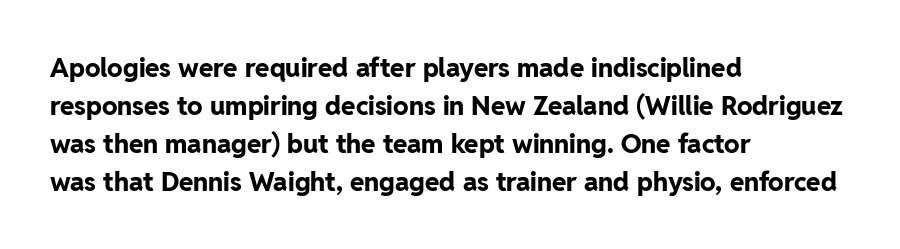
{"italic": "no", "bold": "yes", "underline": "no", "align": "left", "line_spacing": "normal", "line_spacing_ratio": 1.46, "letter_spacing": "normal", "letter_spacing_em": 0.0, "glyph_px": 26}
